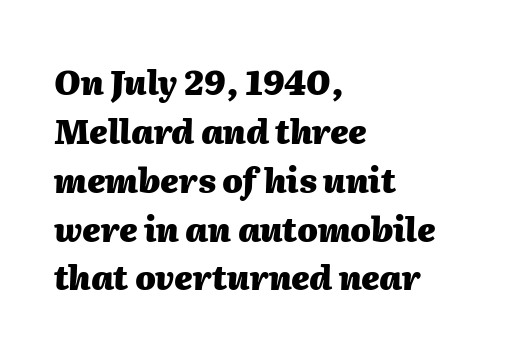
Q: Is the text bold? A: Yes.
Q: Is the text italic (slanted)? A: Yes, it leans right by about 2 degrees.
Q: Is the text underlined? A: No.
Q: How is the paragraph aligned? A: Left-aligned.
Q: Is the spacing between letters normal or unusually wide? A: Normal.
Q: Is the spacing between lines tight, normal or loose? A: Normal.
Q: Width (condensed, normal, or wide)? A: Normal.
Q: Stroke contrast? A: Medium.
Q: x-height? A: Medium.
Q: Monospaced? A: No.
